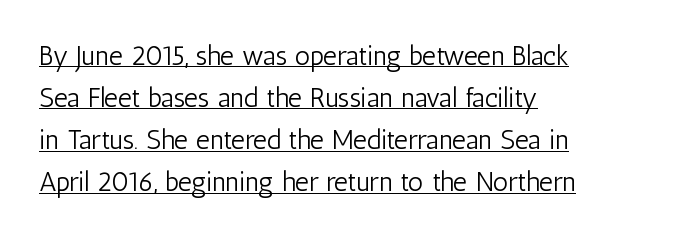
The text block is weighted toward the left margin, trailing off unevenly rightward. The line-height multiplier appears to be the usual default. This sample carries an underscore along the baseline area. Tracking here is standard; glyphs follow each other at the usual distance. Is the type heavy? It reads as light-to-regular instead. The font's upright variant was chosen for this text.
